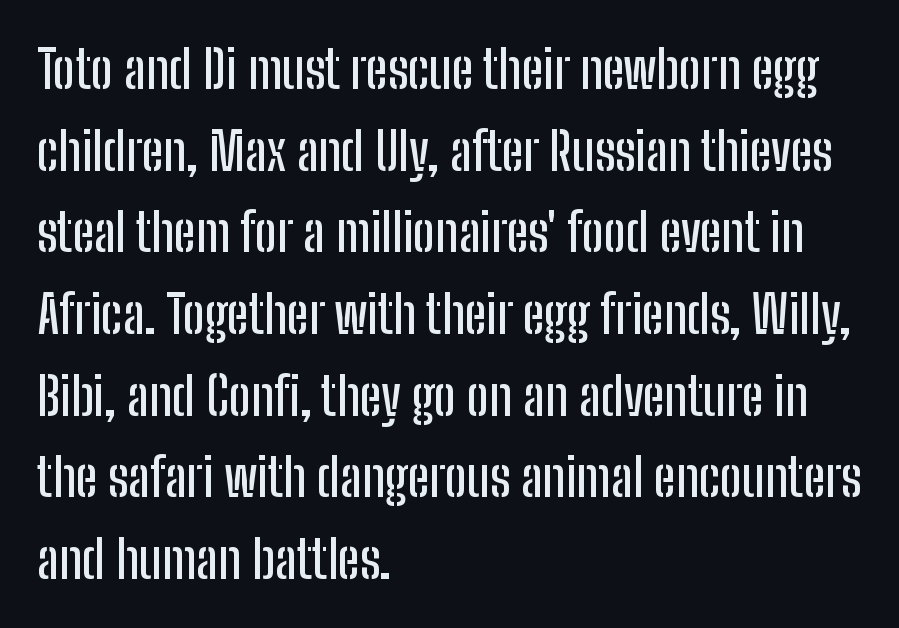
{"serif": "no", "italic": "no", "width": "condensed", "stroke_contrast": "low", "x_height": "medium", "monospaced": "no", "underline": "no", "align": "left", "line_spacing": "normal", "line_spacing_ratio": 1.57, "letter_spacing": "normal", "letter_spacing_em": 0.0, "glyph_px": 52}
